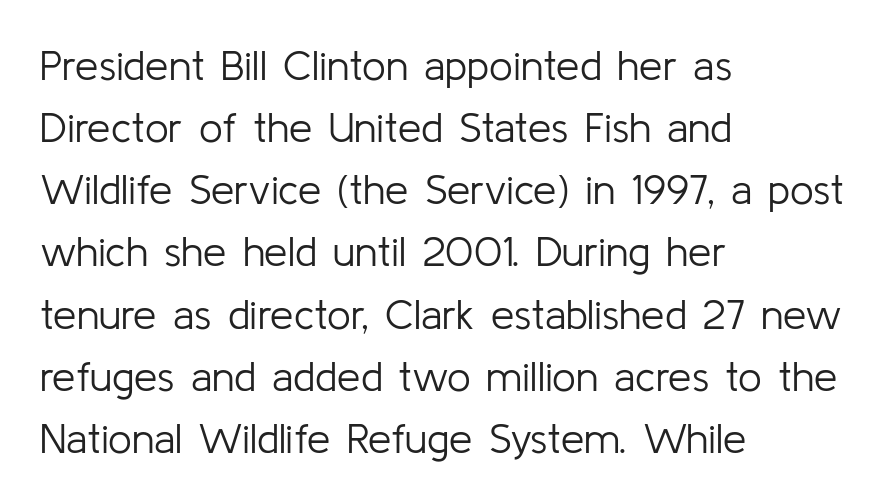
Q: Is the text bold? A: No.
Q: Is the text italic (slanted)? A: No, it is upright.
Q: Is the typeface a serif or a sans-serif typeface? A: Sans-serif.
Q: Is the text underlined? A: No.
Q: How is the paragraph aligned? A: Left-aligned.
Q: Is the spacing between letters normal or unusually wide? A: Normal.
Q: Is the spacing between lines tight, normal or loose? A: Normal.
Q: Width (condensed, normal, or wide)? A: Normal.
Q: Stroke contrast? A: Low.
Q: x-height? A: Medium.
Q: Monospaced? A: No.
